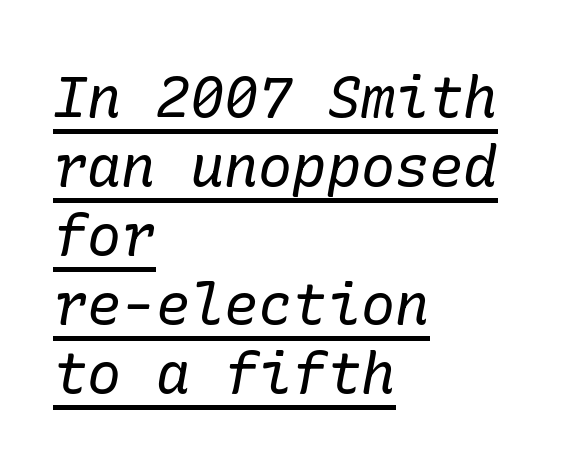
The image shows 57 px regular-weight type, italic (leaning right); set left-aligned, line spacing 1.21x, normal letter spacing, underlined; low stroke contrast and a medium x-height.
